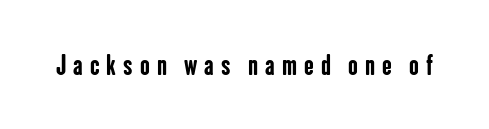
Short note: letters widely spaced. The zone under the glyphs is completely vacant. Typographic density is high because the face is bold. Upright lettering throughout.
